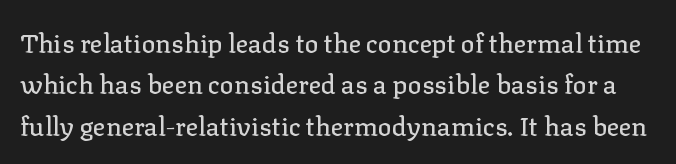
The image shows 26 px text type, upright; set normal line spacing (1.59x), normal letter spacing, not underlined.
